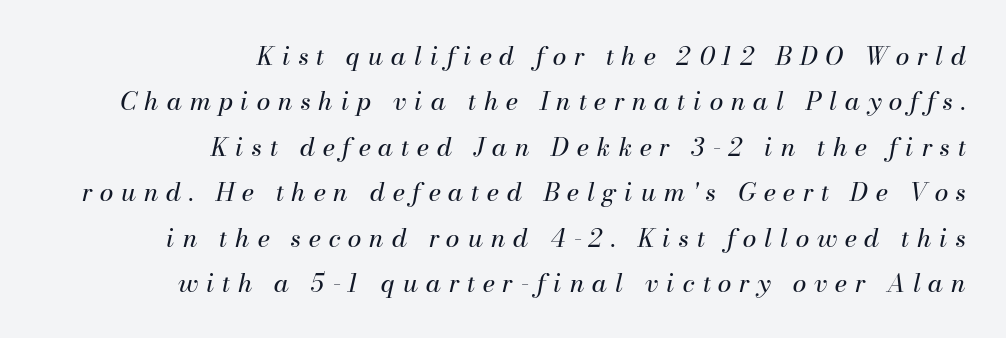
The image shows 25 px text type, italic (leaning right); set right-aligned, line spacing 1.82x, unusually wide letter spacing (+0.31 em), not underlined.
